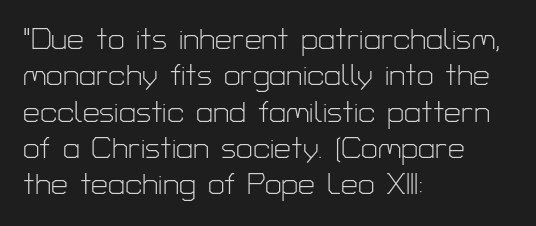
Q: Is the text bold? A: No.
Q: Is the text italic (slanted)? A: No, it is upright.
Q: Is the typeface a serif or a sans-serif typeface? A: Sans-serif.
Q: Is the text underlined? A: No.
Q: How is the paragraph aligned? A: Left-aligned.
Q: Is the spacing between letters normal or unusually wide? A: Normal.
Q: Width (condensed, normal, or wide)? A: Normal.
Q: Stroke contrast? A: Low.
Q: x-height? A: Medium.
Q: Monospaced? A: No.
